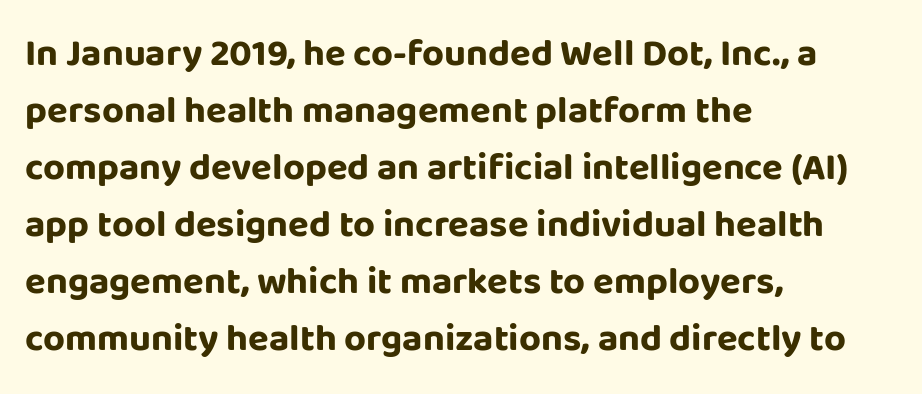
{"serif": "no", "italic": "no", "bold": "yes", "weight": "bold", "width": "normal", "stroke_contrast": "low", "x_height": "large", "monospaced": "no", "underline": "no", "align": "left", "line_spacing": "normal", "line_spacing_ratio": 1.5, "letter_spacing": "normal", "letter_spacing_em": 0.0, "glyph_px": 38}
